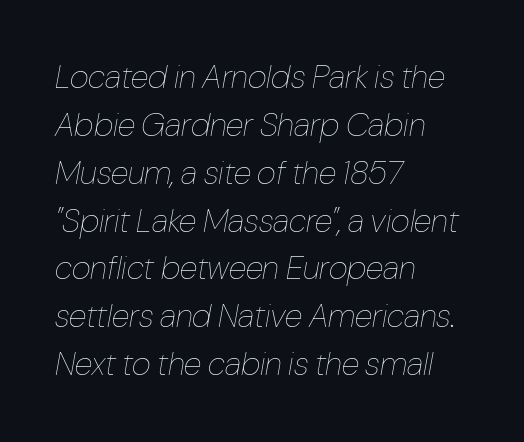
Q: Is the text bold? A: No.
Q: Is the text italic (slanted)? A: Yes, it leans right by about 10 degrees.
Q: Is the text underlined? A: No.
Q: How is the paragraph aligned? A: Left-aligned.
Q: Is the spacing between letters normal or unusually wide? A: Normal.
Q: Is the spacing between lines tight, normal or loose? A: Normal.
Q: Width (condensed, normal, or wide)? A: Condensed.
Q: Stroke contrast? A: Low.
Q: x-height? A: Medium.
Q: Monospaced? A: No.
